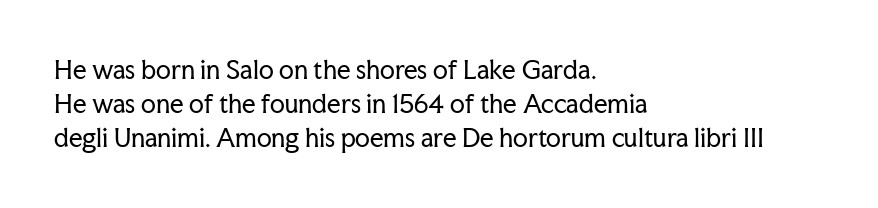
{"italic": "no", "bold": "no", "underline": "no", "align": "left", "line_spacing": "normal", "line_spacing_ratio": 1.41, "letter_spacing": "normal", "letter_spacing_em": 0.0, "glyph_px": 24}
